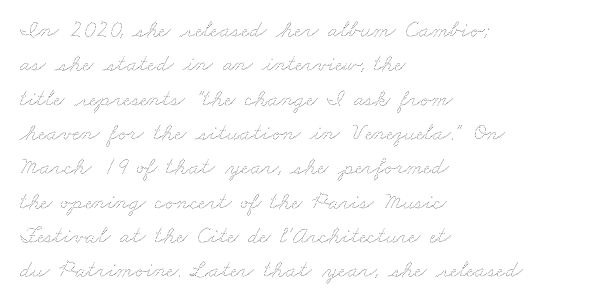
Q: Is the text bold? A: No.
Q: Is the text underlined? A: No.
Q: How is the paragraph aligned? A: Left-aligned.
Q: Is the spacing between letters normal or unusually wide? A: Normal.
Q: Is the spacing between lines tight, normal or loose? A: Normal.
